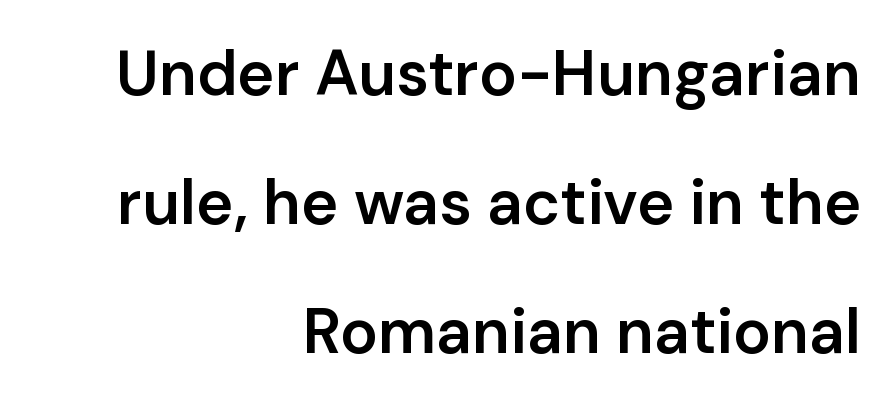
Q: Is the text bold? A: Semi-bold.
Q: Is the text italic (slanted)? A: No, it is upright.
Q: Is the typeface a serif or a sans-serif typeface? A: Sans-serif.
Q: Is the text underlined? A: No.
Q: How is the paragraph aligned? A: Right-aligned.
Q: Is the spacing between letters normal or unusually wide? A: Normal.
Q: Is the spacing between lines tight, normal or loose? A: Loose.
Q: Width (condensed, normal, or wide)? A: Normal.
Q: Stroke contrast? A: Low.
Q: x-height? A: Medium.
Q: Monospaced? A: No.
